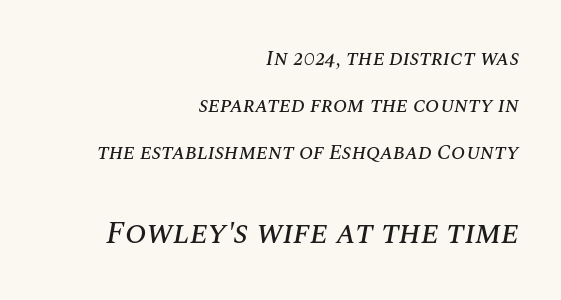
The image shows 32 px text type, italic (leaning right); set right-aligned, loose line spacing (2.24x), normal letter spacing, not underlined; the second (bottom) block is 1.52x larger; medium stroke contrast and a large x-height.
